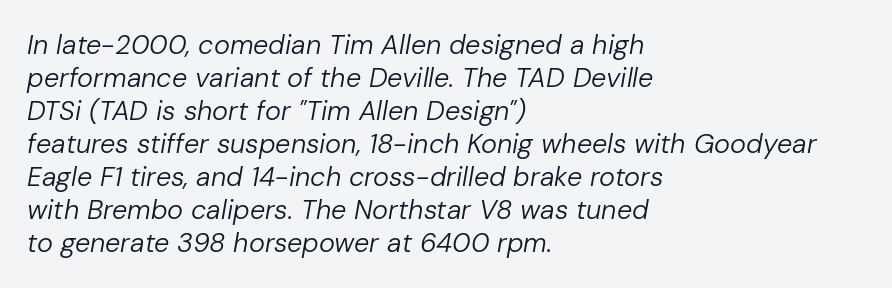
The image shows 27 px text type, italic (leaning right); set left-aligned, line spacing 1.22x, normal letter spacing, not underlined.
